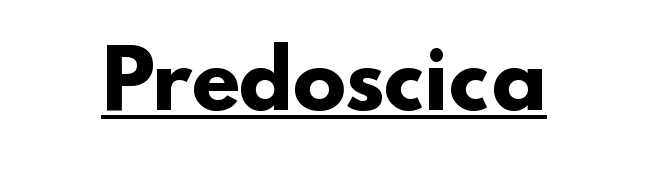
{"serif": "no", "bold": "yes", "weight": "heavy", "width": "normal", "stroke_contrast": "low", "x_height": "small", "monospaced": "no", "underline": "yes", "letter_spacing": "normal", "letter_spacing_em": 0.0, "glyph_px": 79}
